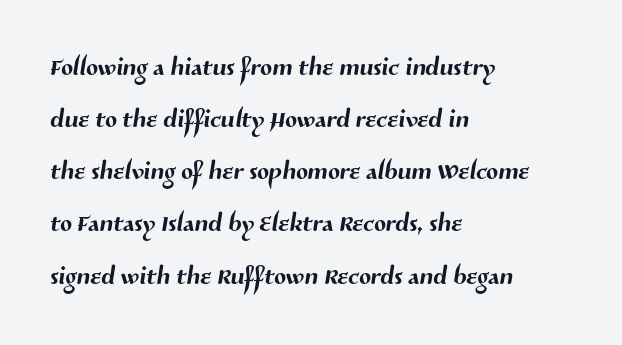
The image shows 35 px sans-serif type; set left-aligned, normal line spacing (1.49x), normal letter spacing, not underlined; medium stroke contrast and a medium x-height.
